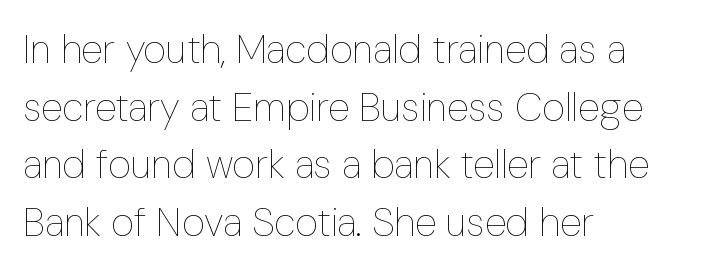
{"italic": "no", "bold": "no", "weight": "thin", "width": "condensed", "stroke_contrast": "low", "x_height": "medium", "monospaced": "no", "underline": "no", "align": "left", "line_spacing": "normal", "line_spacing_ratio": 1.44, "letter_spacing": "normal", "letter_spacing_em": 0.0, "glyph_px": 40}
